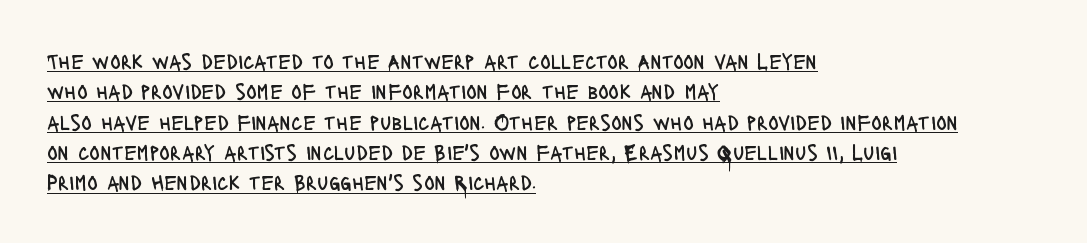
The image shows 22 px text type, upright; set left-aligned, normal line spacing (1.38x), normal letter spacing, underlined.
